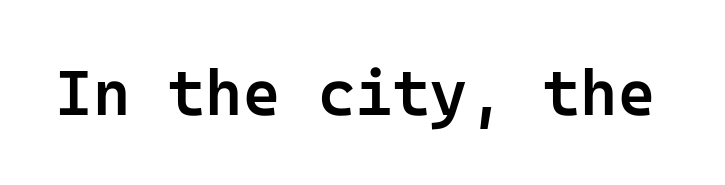
Q: Is the text bold? A: Semi-bold.
Q: Is the text italic (slanted)? A: No, it is upright.
Q: Is the typeface a serif or a sans-serif typeface? A: Sans-serif.
Q: Is the text underlined? A: No.
Q: Is the spacing between letters normal or unusually wide? A: Normal.
Q: Width (condensed, normal, or wide)? A: Normal.
Q: Stroke contrast? A: Low.
Q: x-height? A: Medium.
